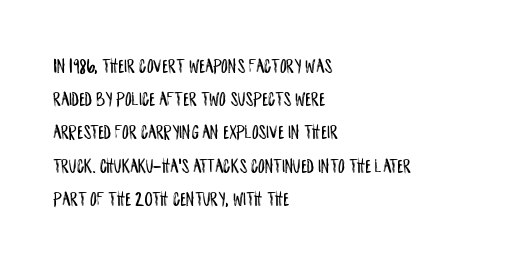
The image shows 21 px text type, upright; set left-aligned, normal line spacing (1.58x), normal letter spacing, not underlined.
